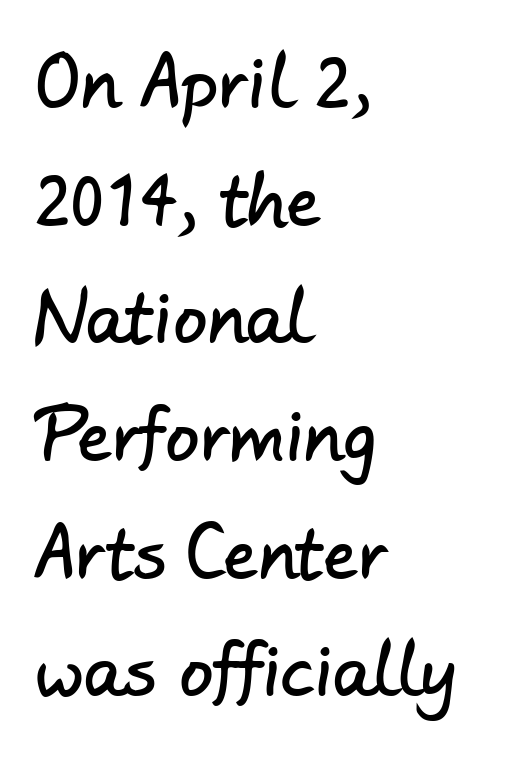
The image shows 68 px sans-serif type; set left-aligned, line spacing 1.73x, normal letter spacing, not underlined; low stroke contrast and a small x-height.
